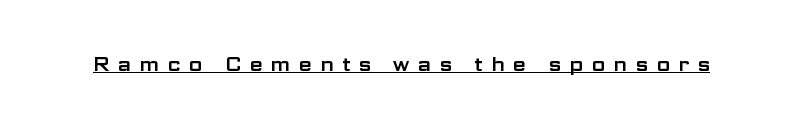
Is there any slant? The stems are plumb. Caption: expanded tracking, letters set apart. Underlined type.
